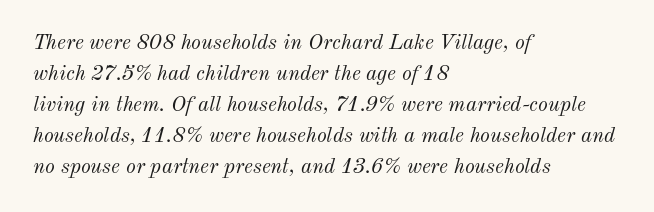
Q: Is the text bold? A: No.
Q: Is the text italic (slanted)? A: Yes, it leans right by about 12 degrees.
Q: Is the text underlined? A: No.
Q: How is the paragraph aligned? A: Left-aligned.
Q: Is the spacing between letters normal or unusually wide? A: Normal.
Q: Is the spacing between lines tight, normal or loose? A: Normal.
